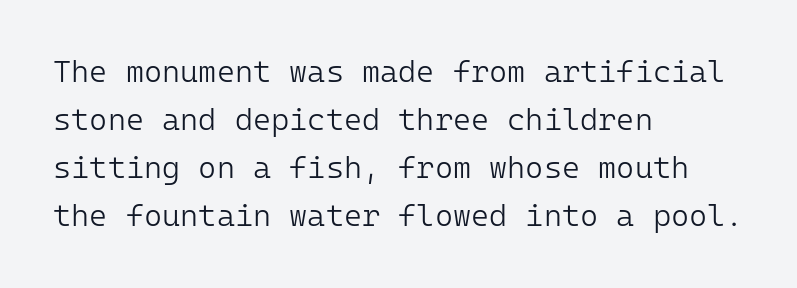
Layout note: lines flush left. In terms of leading, this rendering sits right in the middle. Stroke thickness stays within the range of a standard reading face or lighter. Standard letterfit; no display-style spreading of the glyphs. You could count columns in this text — the font is strictly monospaced. Serifs: no, the terminals of the letterforms are clean.
